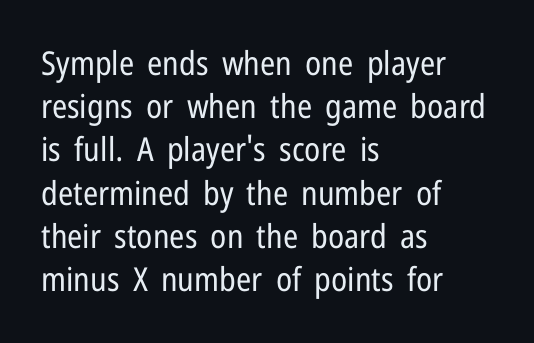
Varying glyph widths throughout — classic text-font behaviour. There is no visible air inserted between adjacent glyphs. Is there any slant? The stems are plumb. Note: no serifs on the glyphs. Horizontally, the lines are justified to the leading edge only.
